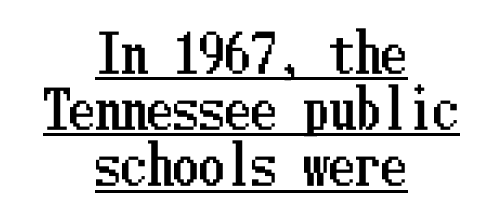
The image shows 52 px condensed type, upright; set centered, tight line spacing (1.08x), normal letter spacing, underlined; low stroke contrast and a medium x-height.
